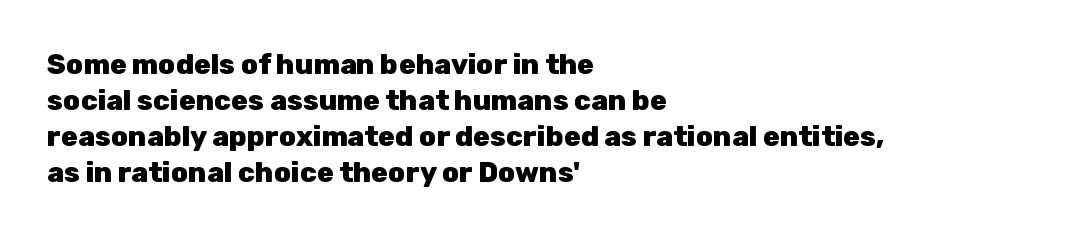
The image shows 28 px heavy sans-serif type, upright; set left-aligned, normal line spacing (1.28x), normal letter spacing, not underlined; low stroke contrast and a medium x-height.
